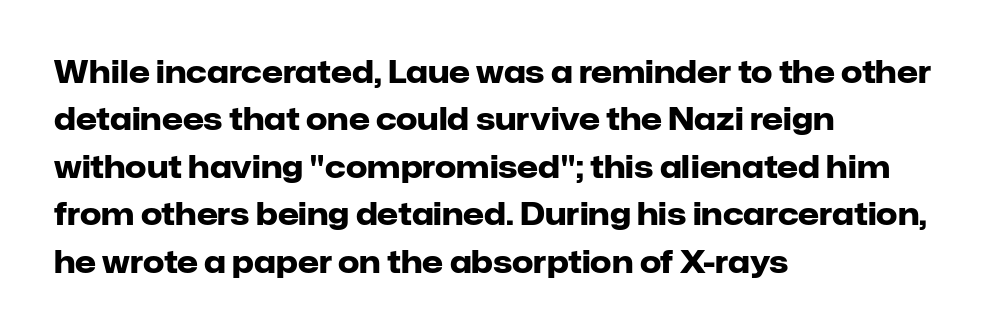
{"serif": "no", "italic": "no", "bold": "yes", "weight": "heavy", "width": "normal", "stroke_contrast": "low", "x_height": "medium", "monospaced": "no", "underline": "no", "align": "left", "line_spacing": "normal", "line_spacing_ratio": 1.58, "letter_spacing": "normal", "letter_spacing_em": 0.0, "glyph_px": 30}
